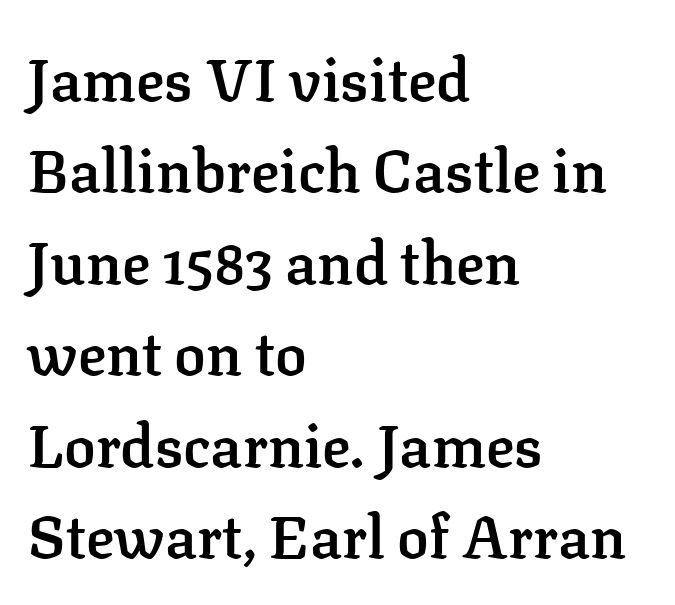
Typesetter's note: demi weight, one step under bold. Interline gaps are of average width in this sample. A bare baseline throughout the passage. You can tell it's not italic because the verticals are truly vertical. Think of a printed novel: that variable character pitch is what you see here. Line starts are locked; line ends wander.
